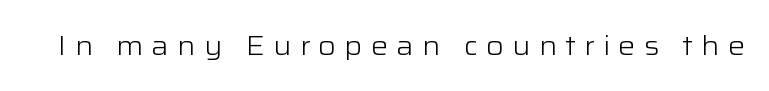
Q: Is the text bold? A: No.
Q: Is the text italic (slanted)? A: No, it is upright.
Q: Is the text underlined? A: No.
Q: Is the spacing between letters normal or unusually wide? A: Unusually wide.
